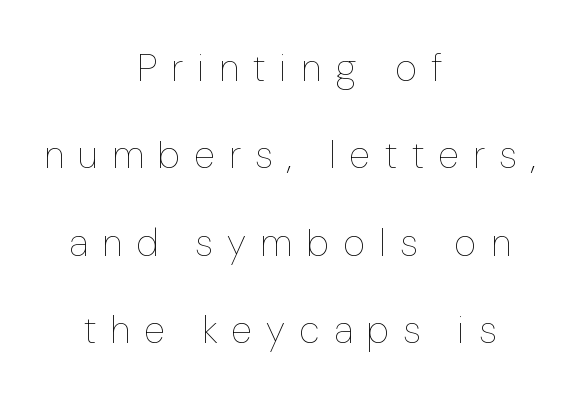
The image shows 38 px thin type, upright; set centered, loose line spacing (2.3x), unusually wide letter spacing (+0.38 em), not underlined; low stroke contrast and a medium x-height.
